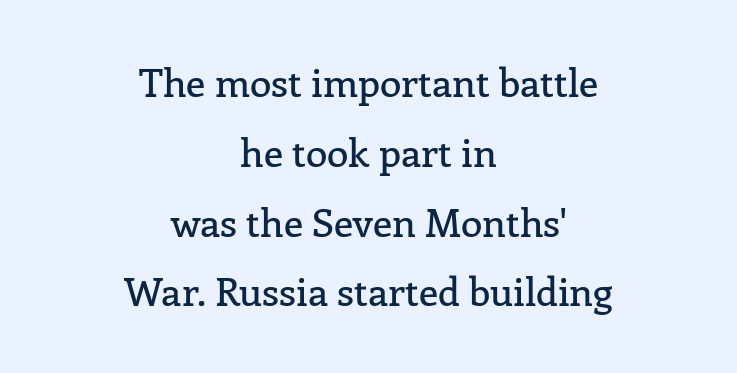
Regarding serifs, this sample has them. Notice how the stems are strictly vertical — no italics here. Glyph-to-glyph distance matches everyday printed text. Check under the words: just untouched page.
